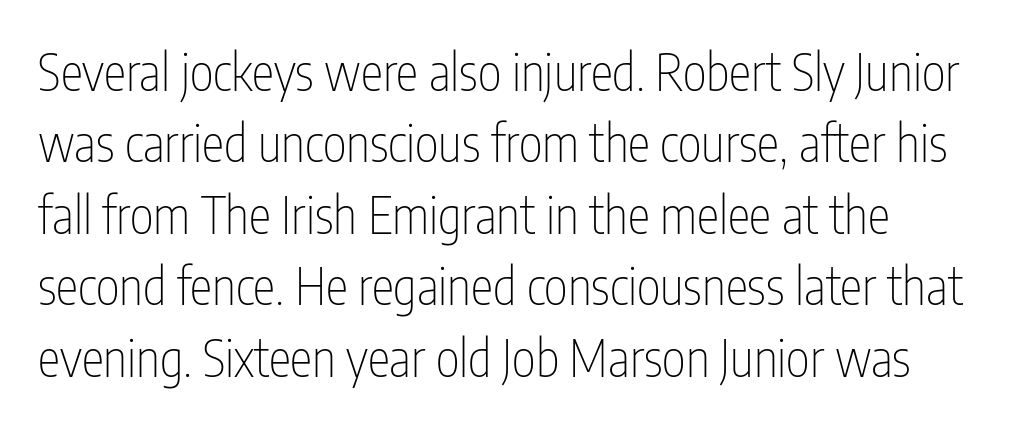
The image shows 51 px thin, condensed sans-serif type, upright; set normal line spacing (1.4x), normal letter spacing, not underlined; low stroke contrast and a medium x-height.
